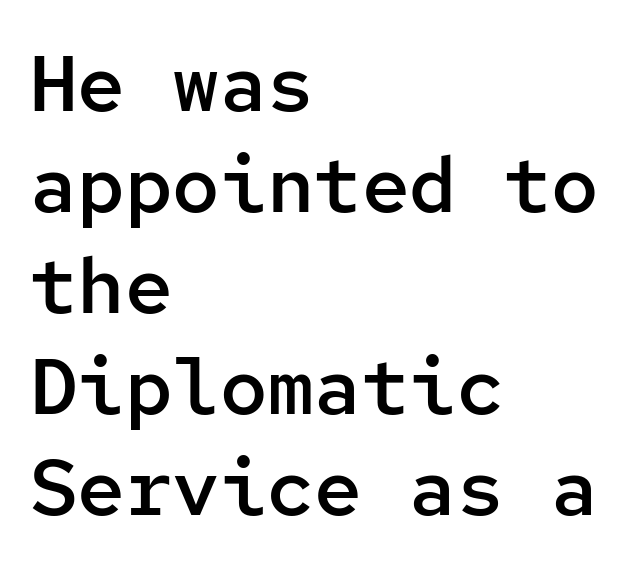
Leading: standard. This is the in-between weight designers call semibold or demi. Vertical strokes here are truly vertical. The rag falls on the right side of this text block. A bare baseline throughout the passage. To sum up the face: it is a sans, with no serifs.
